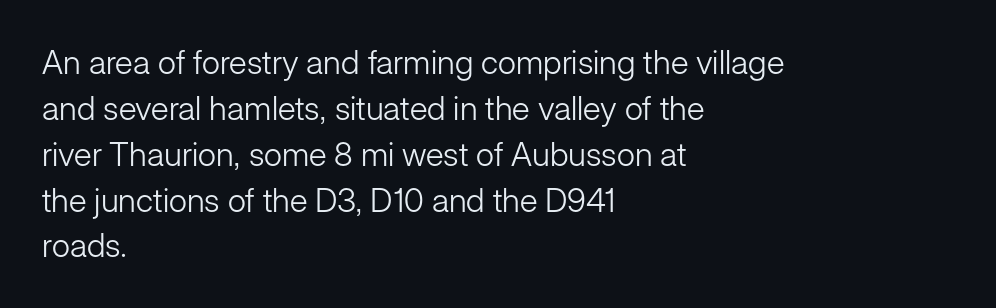
Q: Is the text bold? A: No.
Q: Is the text italic (slanted)? A: No, it is upright.
Q: Is the typeface a serif or a sans-serif typeface? A: Sans-serif.
Q: Is the text underlined? A: No.
Q: How is the paragraph aligned? A: Left-aligned.
Q: Is the spacing between letters normal or unusually wide? A: Normal.
Q: Is the spacing between lines tight, normal or loose? A: Normal.
Q: Width (condensed, normal, or wide)? A: Normal.
Q: Stroke contrast? A: Low.
Q: x-height? A: Medium.
Q: Monospaced? A: No.
